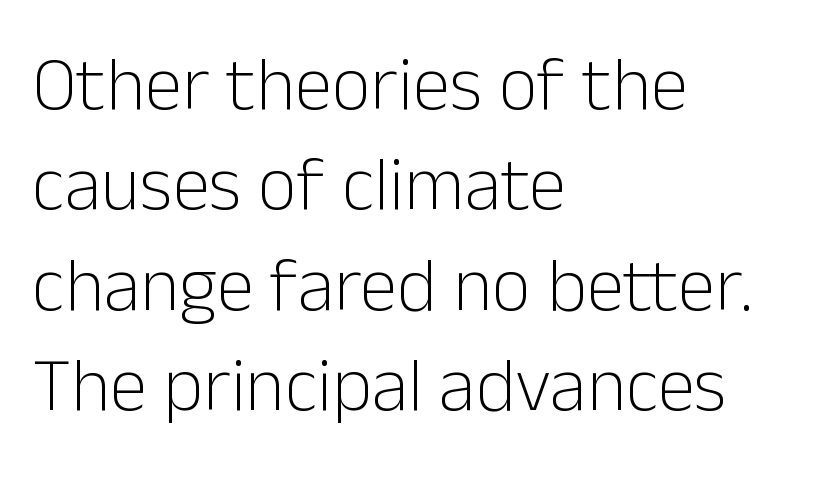
{"serif": "no", "italic": "no", "bold": "no", "weight": "light", "width": "normal", "stroke_contrast": "low", "x_height": "medium", "monospaced": "no", "underline": "no", "align": "left", "line_spacing": "normal", "line_spacing_ratio": 1.32, "letter_spacing": "normal", "letter_spacing_em": 0.0, "glyph_px": 76}
